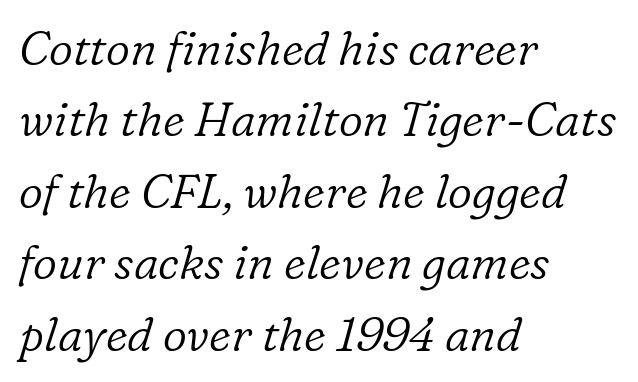
The image shows 47 px light serif type, italic (leaning right); set left-aligned, normal line spacing (1.52x), normal letter spacing, not underlined; low stroke contrast and a medium x-height.
